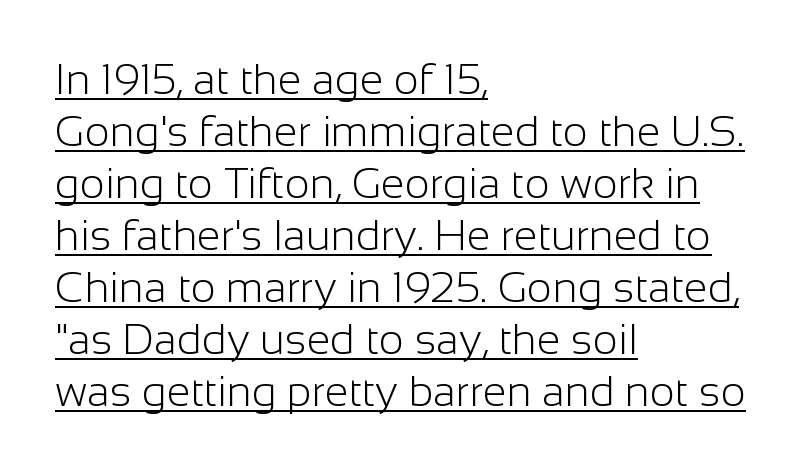
The image shows 43 px light sans-serif type, upright; set left-aligned, line spacing 1.21x, normal letter spacing, underlined; low stroke contrast and a medium x-height.
